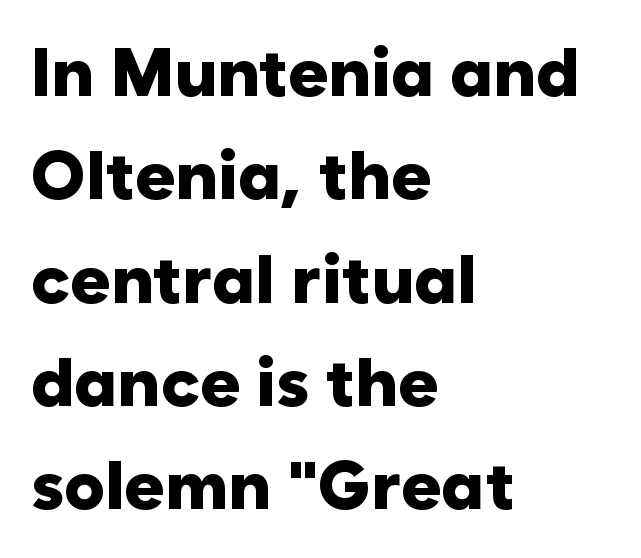
{"serif": "no", "italic": "no", "bold": "yes", "weight": "heavy", "width": "normal", "stroke_contrast": "low", "x_height": "medium", "monospaced": "no", "underline": "no", "align": "left", "line_spacing": "normal", "line_spacing_ratio": 1.52, "letter_spacing": "normal", "letter_spacing_em": 0.0, "glyph_px": 68}
